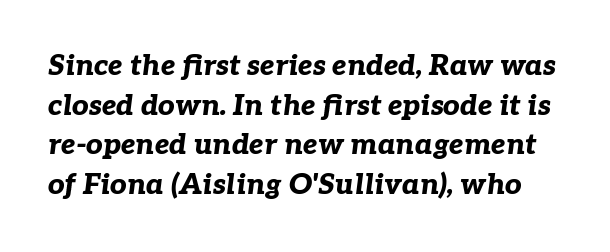
These lines carry a lot of weight — the face is fully bold. Spacing verdict: proportional, widths tailored to each character. Does the lettering tilt? It does — this is italic. The strip under each line holds only bare page. This block has exactly the height ordinary leading produces. The letters sit at their default tracking, neither squeezed nor spread.
